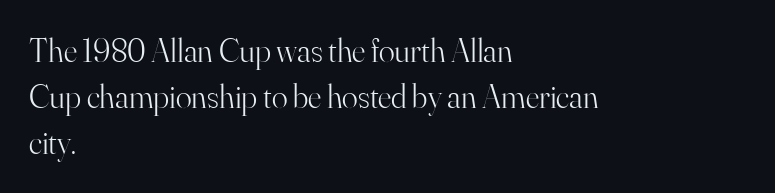
Q: Is the text bold? A: No.
Q: Is the text italic (slanted)? A: No, it is upright.
Q: Is the typeface a serif or a sans-serif typeface? A: Serif.
Q: Is the text underlined? A: No.
Q: How is the paragraph aligned? A: Left-aligned.
Q: Is the spacing between letters normal or unusually wide? A: Normal.
Q: Is the spacing between lines tight, normal or loose? A: Normal.
Q: Width (condensed, normal, or wide)? A: Normal.
Q: Stroke contrast? A: High.
Q: x-height? A: Small.
Q: Monospaced? A: No.
